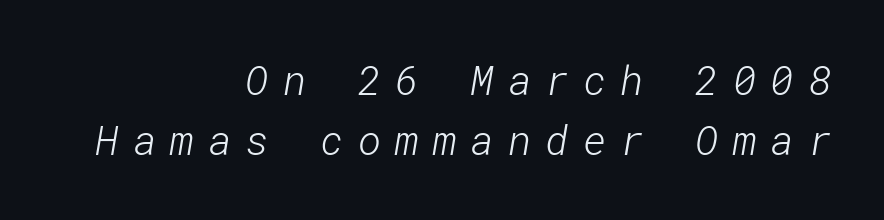
The line-height multiplier appears to be the usual default. If you drew a ruler down the right edge, every line would touch it. Between one letter and the next there's a generous, obvious gap. A bare baseline throughout the passage. The weight would be labelled regular, book, light, or lighter still.
